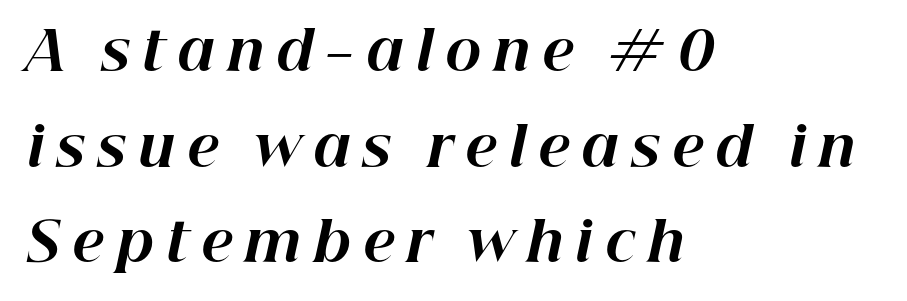
Check under the words: just untouched page. The glyphs look as if they've been sheared to an angle. These lines are rendered in a variable-pitch font. Each word looks stretched out because of the extra space between its letters.
